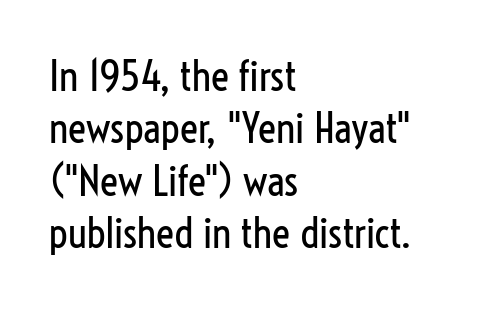
The typeface has the unassuming heft of standard copy or less. The rendering uses natural spacing where letterforms have individual widths. In terms of leading, this rendering sits right in the middle. The glyphs are unaccompanied by any horizontal stroke below them. Look at the bottom of the vertical strokes: they stop flat, with no serifs. If you drew a line through each stem, it would be perfectly vertical.
